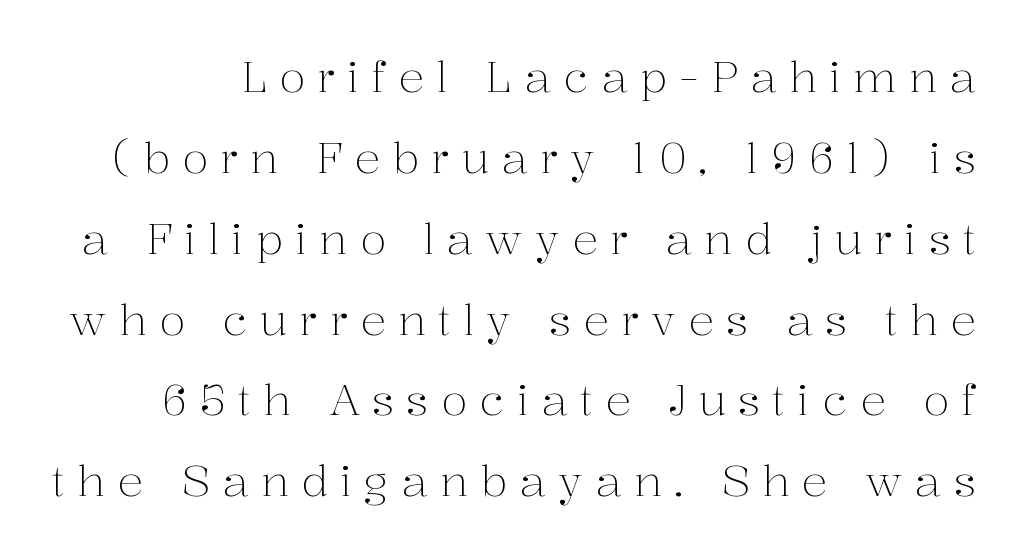
Q: Is the text bold? A: No.
Q: Is the text italic (slanted)? A: No, it is upright.
Q: Is the typeface a serif or a sans-serif typeface? A: Serif.
Q: Is the text underlined? A: No.
Q: Is the spacing between letters normal or unusually wide? A: Unusually wide.
Q: Width (condensed, normal, or wide)? A: Normal.
Q: Stroke contrast? A: Medium.
Q: x-height? A: Medium.
Q: Monospaced? A: No.
